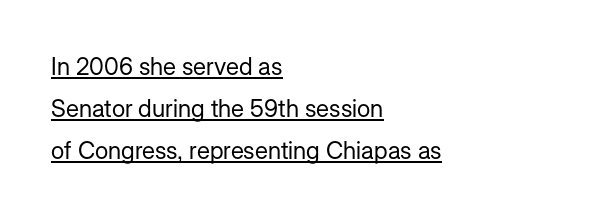
{"italic": "no", "bold": "no", "underline": "yes", "align": "left", "line_spacing_ratio": 1.76, "letter_spacing": "normal", "letter_spacing_em": 0.0, "glyph_px": 24}
